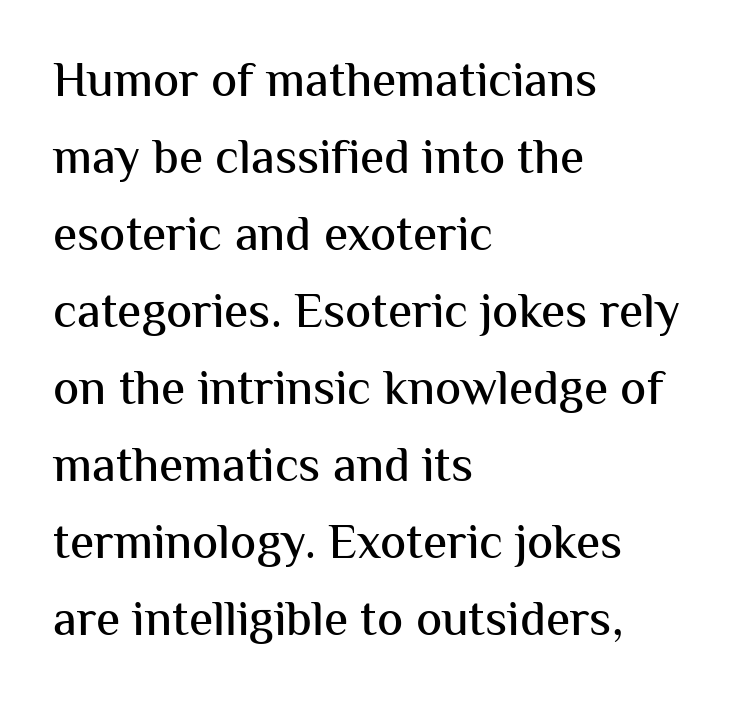
Observe the ordinary spacing: letters are neighbours, not strangers. Teacher's note: observe the even left margin — that is flush-left alignment. Plain, unruled lines of type. A roman cut, with each character standing at attention. Observe the absence of serifs on each vertical stroke in this sample.
